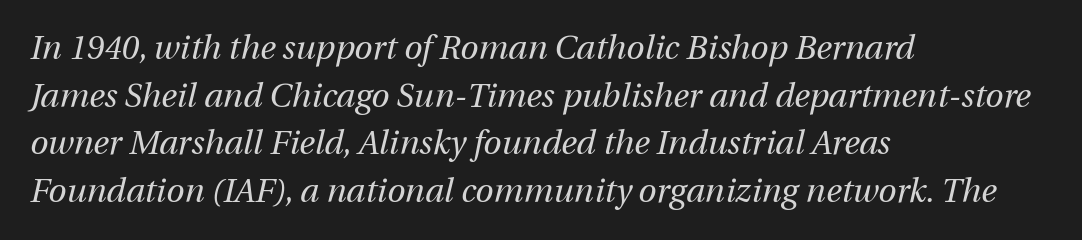
{"italic": "yes", "lean": "right", "slant_degrees": 12, "bold": "no", "weight": "regular", "width": "normal", "stroke_contrast": "medium", "x_height": "medium", "monospaced": "no", "underline": "no", "align": "left", "line_spacing": "normal", "line_spacing_ratio": 1.44, "letter_spacing": "normal", "letter_spacing_em": 0.0, "glyph_px": 33}
